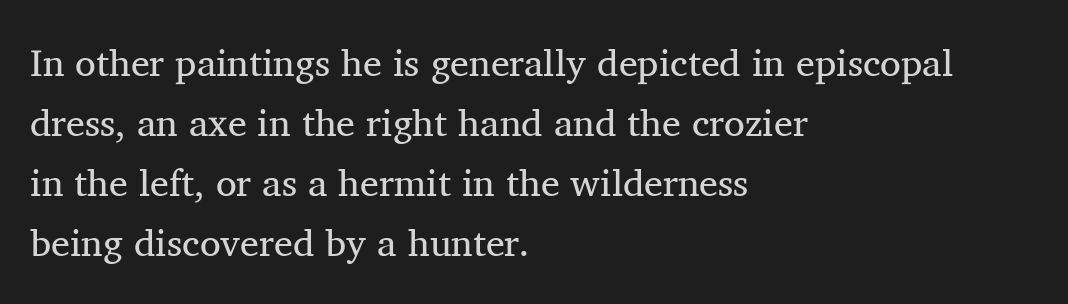
The image shows 38 px regular-weight serif type, upright; set left-aligned, normal line spacing (1.58x), normal letter spacing, not underlined; medium stroke contrast and a medium x-height.
